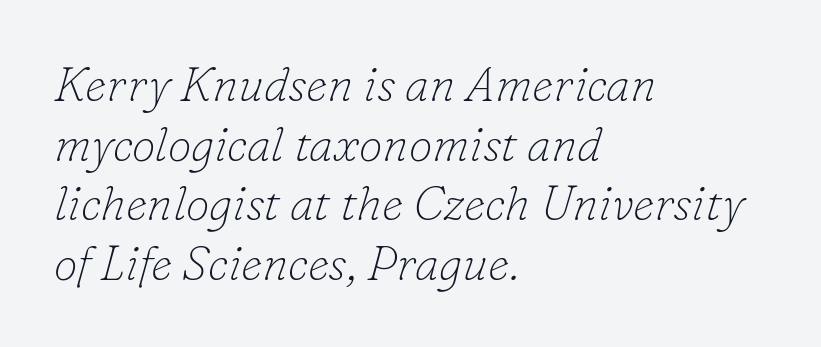
{"serif": "yes", "italic": "yes", "lean": "right", "slant_degrees": 16, "bold": "no", "weight": "thin", "width": "normal", "stroke_contrast": "low", "x_height": "small", "monospaced": "no", "underline": "no", "align": "left", "line_spacing_ratio": 1.24, "letter_spacing": "normal", "letter_spacing_em": 0.0, "glyph_px": 48}
